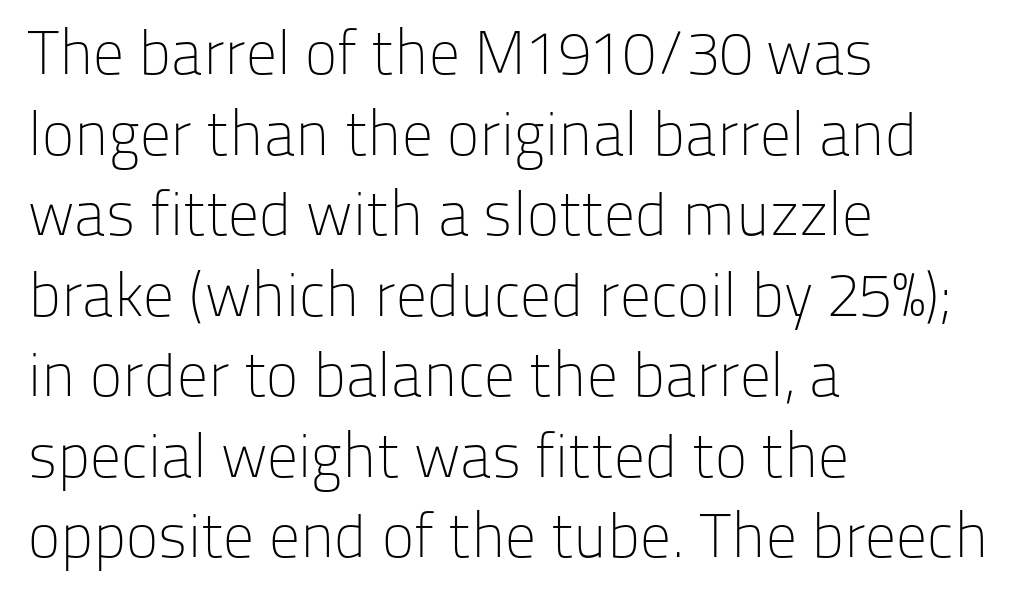
{"serif": "no", "italic": "no", "bold": "no", "weight": "light", "width": "normal", "stroke_contrast": "low", "x_height": "medium", "monospaced": "no", "underline": "no", "align": "left", "line_spacing": "normal", "line_spacing_ratio": 1.32, "letter_spacing": "normal", "letter_spacing_em": 0.0, "glyph_px": 61}
